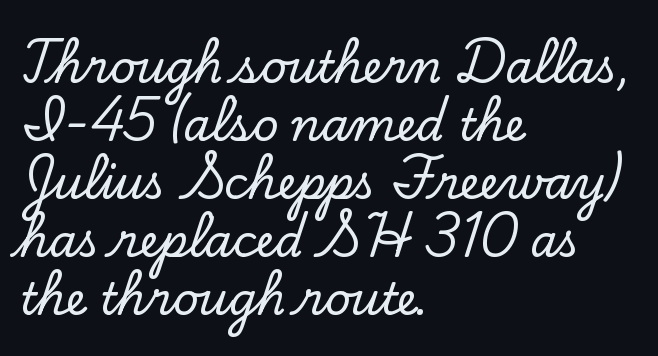
The image shows 44 px serif type; set left-aligned, normal line spacing (1.32x), normal letter spacing, not underlined; low stroke contrast and a small x-height.
